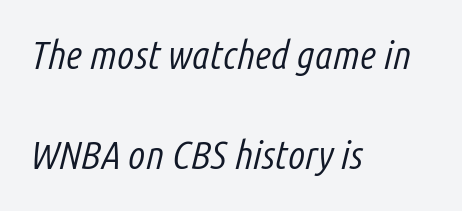
{"italic": "yes", "lean": "right", "slant_degrees": 14, "bold": "no", "weight": "light", "width": "condensed", "stroke_contrast": "low", "x_height": "medium", "monospaced": "no", "underline": "no", "align": "left", "line_spacing": "loose", "line_spacing_ratio": 2.49, "letter_spacing": "normal", "letter_spacing_em": 0.0, "glyph_px": 40}
